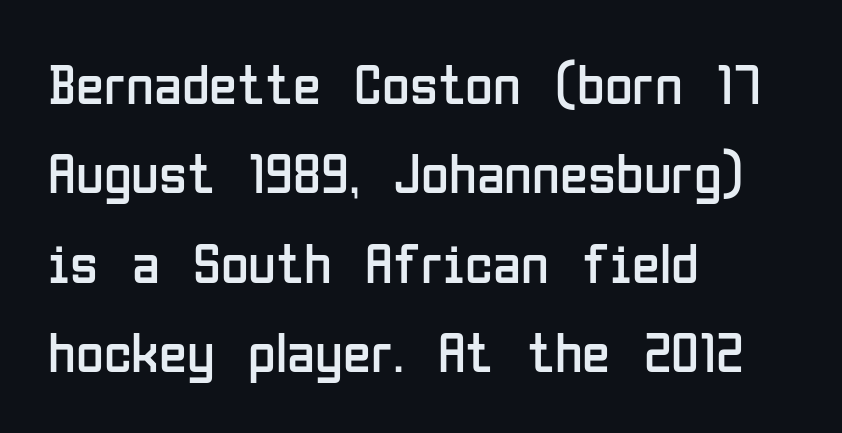
The image shows 57 px regular-weight, condensed sans-serif type, upright; set left-aligned, normal line spacing (1.57x), normal letter spacing, not underlined; low stroke contrast and a medium x-height.
